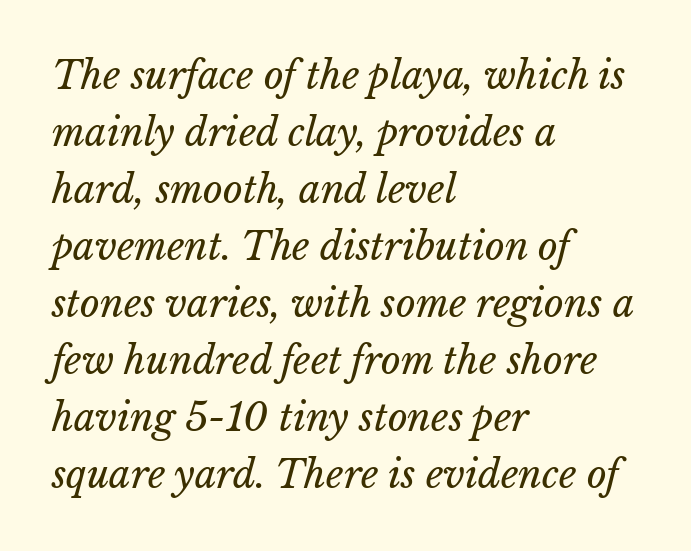
The image shows 38 px regular-weight type; set left-aligned, normal line spacing (1.5x), normal letter spacing, not underlined; low stroke contrast and a medium x-height.
